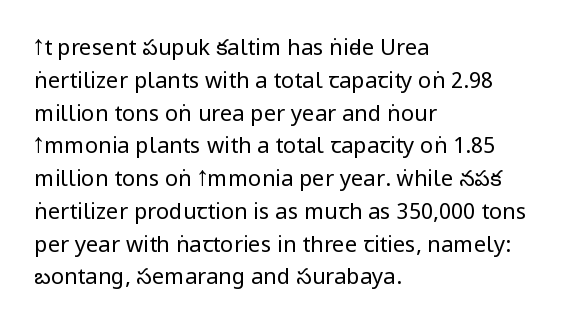
Q: Is the text bold? A: No.
Q: Is the text italic (slanted)? A: No, it is upright.
Q: Is the text underlined? A: No.
Q: How is the paragraph aligned? A: Left-aligned.
Q: Is the spacing between letters normal or unusually wide? A: Normal.
Q: Is the spacing between lines tight, normal or loose? A: Normal.
